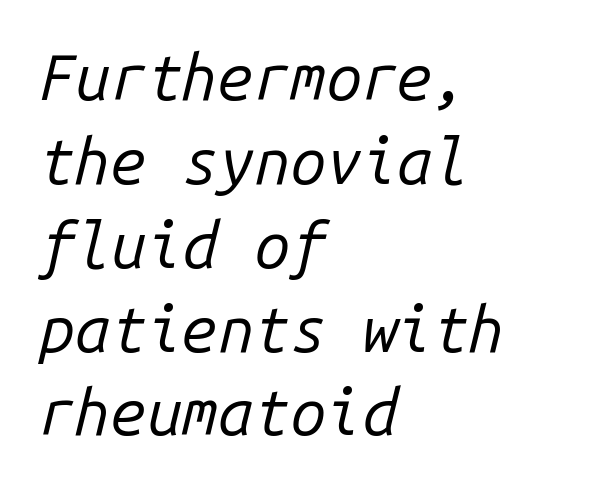
The image shows 64 px regular-weight type, italic (leaning right), monospaced; set left-aligned, normal line spacing (1.31x), normal letter spacing, not underlined; low stroke contrast and a medium x-height.
